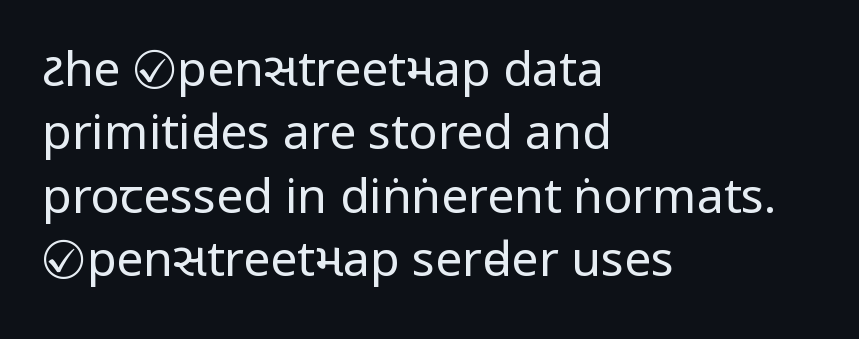
The image shows 48 px regular-weight, condensed sans-serif type, upright; set left-aligned, normal line spacing (1.32x), normal letter spacing, not underlined; low stroke contrast and a large x-height.
